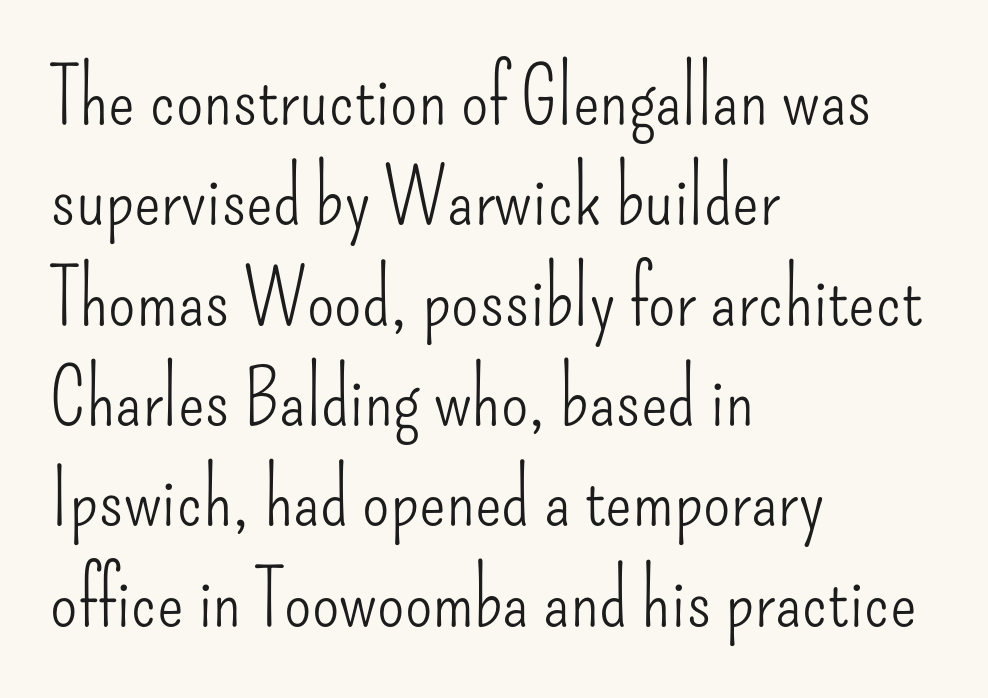
The image shows 79 px light, condensed sans-serif type, upright; set left-aligned, normal line spacing (1.27x), normal letter spacing, not underlined; low stroke contrast and a small x-height.
